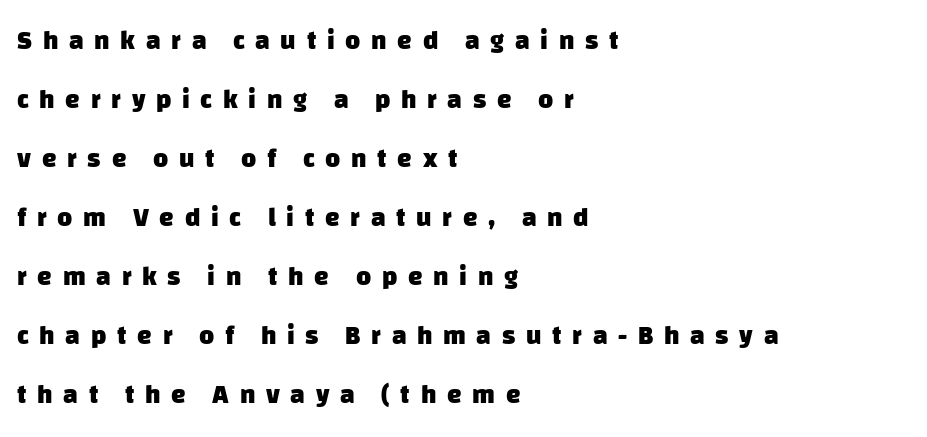
Does extra space separate the letters? Yes, quite a lot of it. The line-height multiplier appears high, well above default. Type without underlining. Alignment: flush left.
